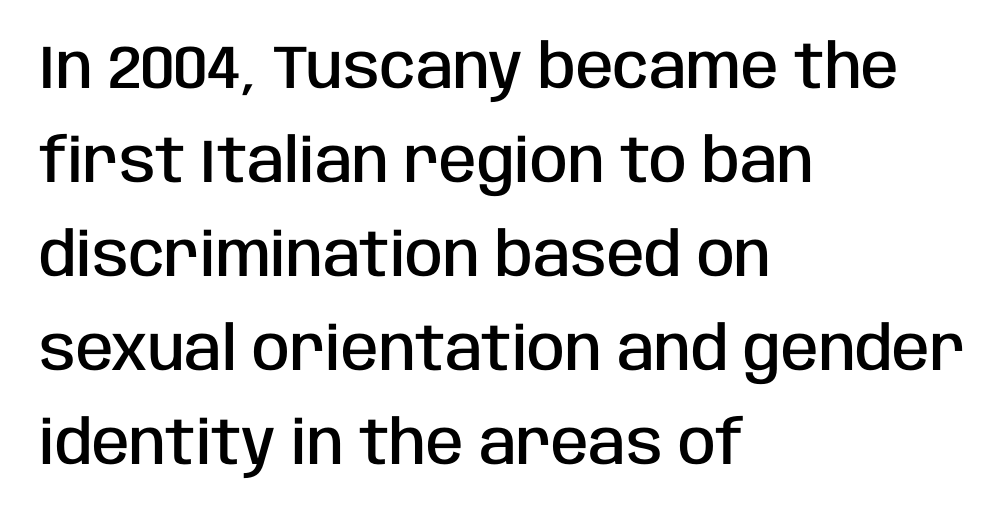
Q: Is the text bold? A: Semi-bold.
Q: Is the text italic (slanted)? A: No, it is upright.
Q: Is the typeface a serif or a sans-serif typeface? A: Sans-serif.
Q: Is the text underlined? A: No.
Q: How is the paragraph aligned? A: Left-aligned.
Q: Is the spacing between letters normal or unusually wide? A: Normal.
Q: Is the spacing between lines tight, normal or loose? A: Normal.
Q: Width (condensed, normal, or wide)? A: Condensed.
Q: Stroke contrast? A: Low.
Q: x-height? A: Large.
Q: Monospaced? A: No.
